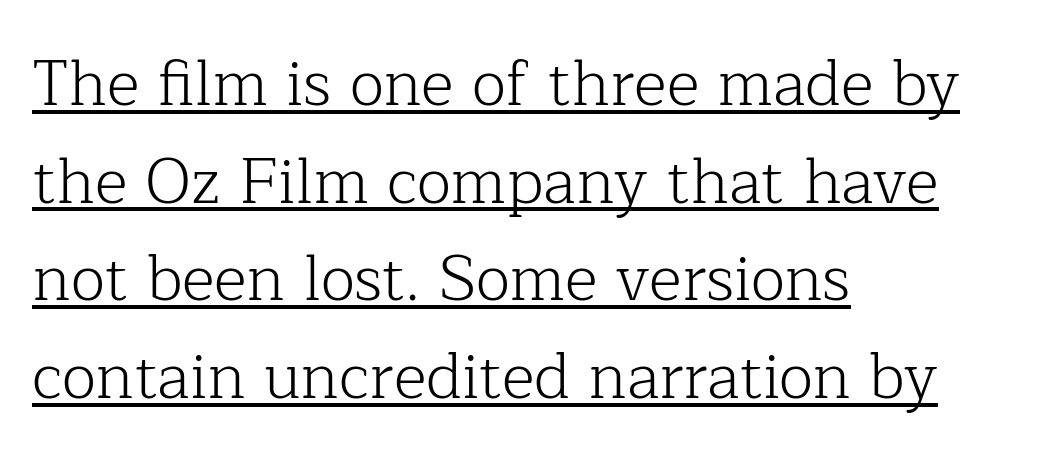
The image shows 63 px light serif type, upright; set left-aligned, normal line spacing (1.55x), normal letter spacing, underlined; low stroke contrast and a medium x-height.
